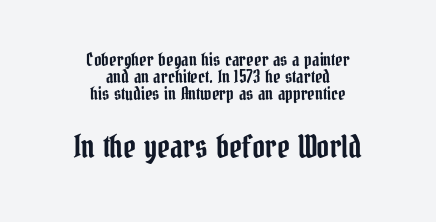
Default kerning and tracking; the words read as compact shapes. A typesetter would mark this as roman, not italic. This sample uses a serif face. The face used here is proportionally spaced, like ordinary book or web type. The face used here appears at its bigger size in the lower chunk. Interline gaps are noticeably narrow in this sample.
